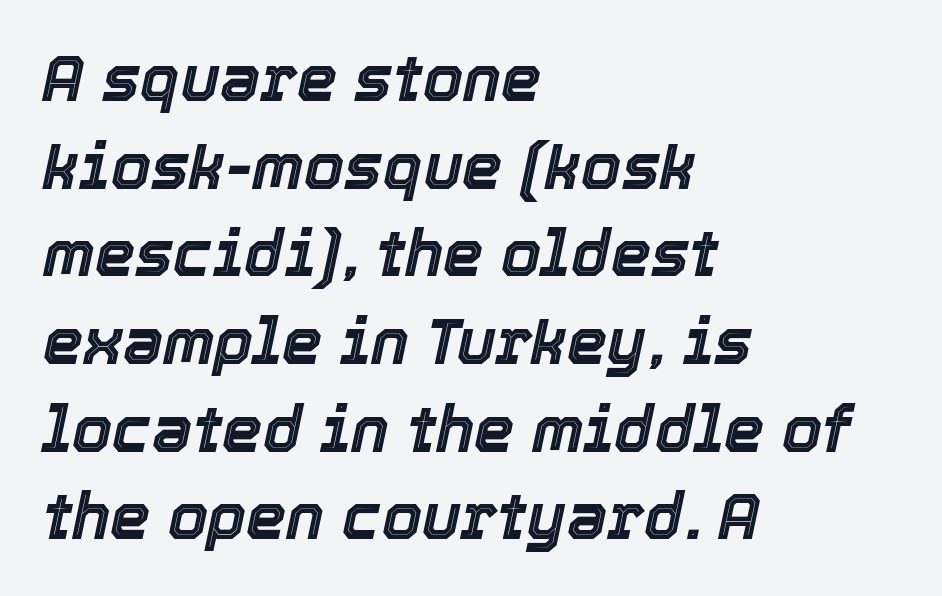
Q: Is the text italic (slanted)? A: Yes, it leans right by about 12 degrees.
Q: Is the text underlined? A: No.
Q: How is the paragraph aligned? A: Left-aligned.
Q: Is the spacing between letters normal or unusually wide? A: Normal.
Q: Is the spacing between lines tight, normal or loose? A: Normal.
Q: Width (condensed, normal, or wide)? A: Normal.
Q: x-height? A: Medium.
Q: Monospaced? A: No.
